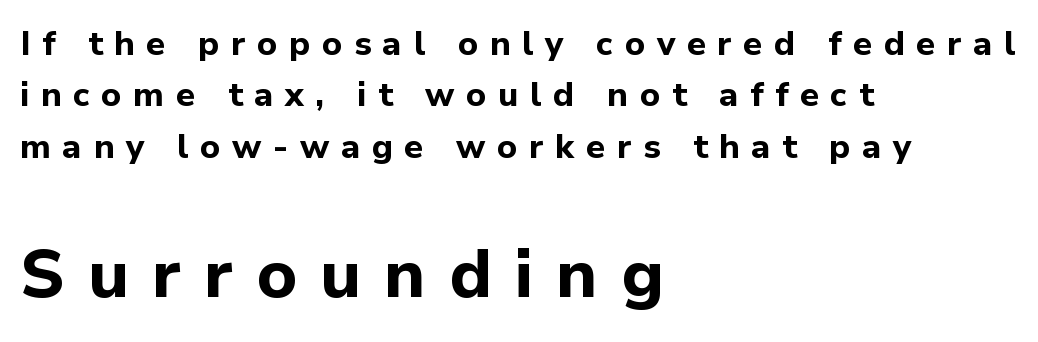
Does the bottom block carry the larger type? Yes, it does. Italic: no, the glyphs are upright roman. You could not count columns in this text — the font is proportionally spaced. Anything drawn beneath the words? Only blank space. Leftover space on each line is placed entirely after the last word. This rendering widens character spacing well past its baseline value.
